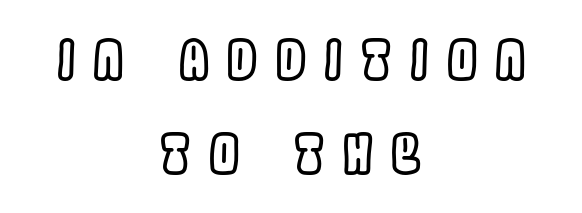
Here the designer chose a conventional face with non-uniform glyph widths. Quick note: not italic, upright. Unmarked baselines from the first word to the last. The line texture is sparse and dotted thanks to wide tracking. Layout note: lines centered.
